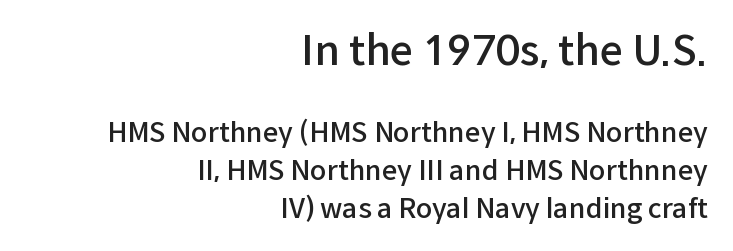
{"serif": "no", "italic": "no", "bold": "semi", "weight": "semibold", "width": "normal", "stroke_contrast": "low", "x_height": "medium", "monospaced": "no", "underline": "no", "align": "right", "line_spacing": "normal", "line_spacing_ratio": 1.4, "letter_spacing": "normal", "letter_spacing_em": 0.0, "larger_block": "first", "size_ratio": 1.52, "glyph_px": 41}
